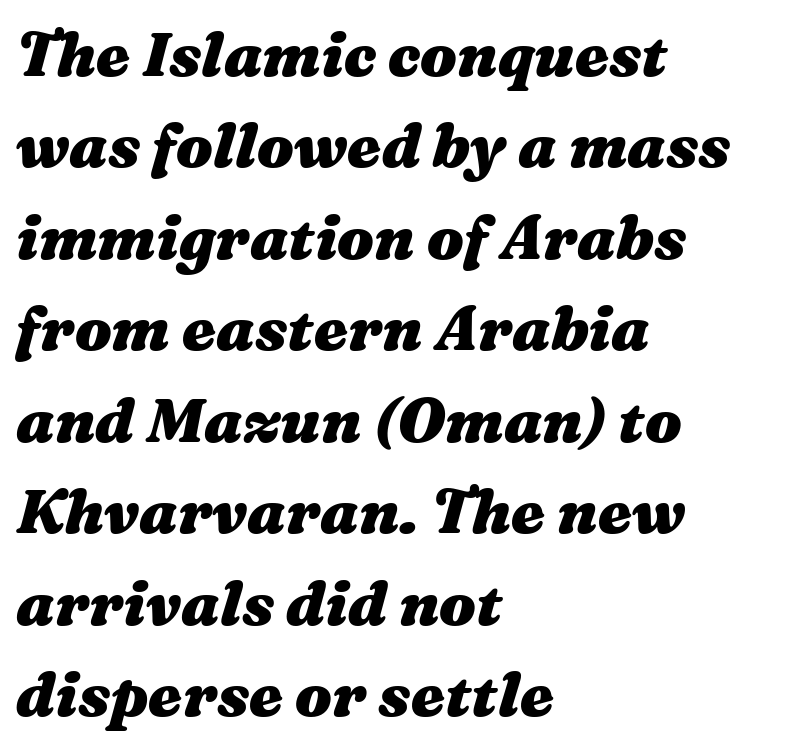
No extra tracking has been applied to these lines. The compositor pushed each line to the left boundary. Unmarked baselines from the first word to the last. One glance says typical: line gaps are just what's usual.
